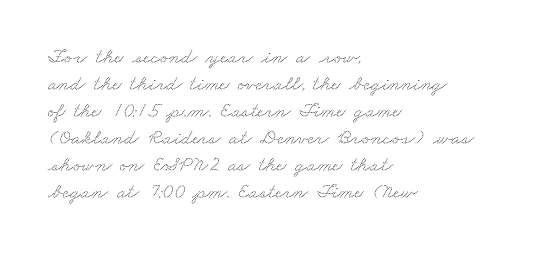
Q: Is the text underlined? A: No.
Q: How is the paragraph aligned? A: Left-aligned.
Q: Is the spacing between letters normal or unusually wide? A: Normal.
Q: Is the spacing between lines tight, normal or loose? A: Normal.
